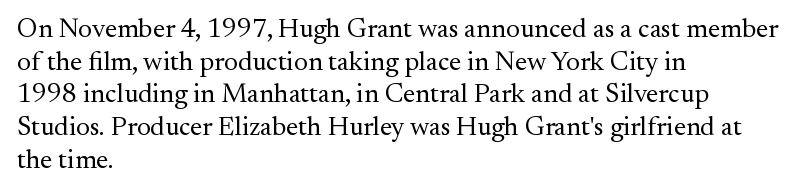
The image shows 27 px text type, upright; set left-aligned, line spacing 1.21x, normal letter spacing, not underlined.
